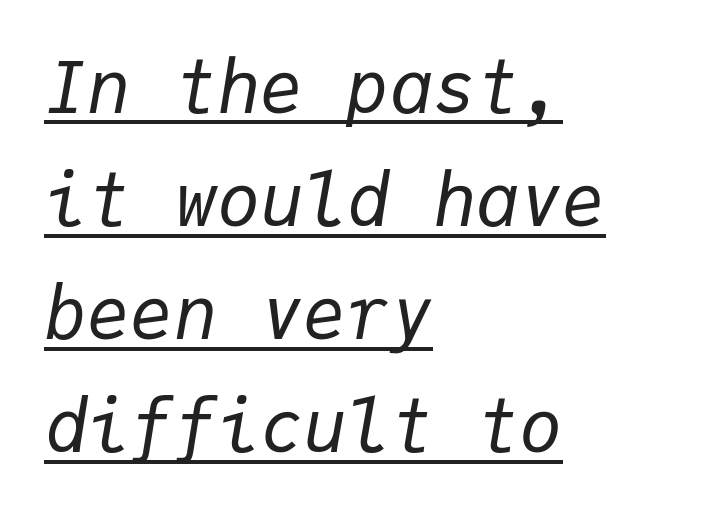
The letters sit at their default tracking, neither squeezed nor spread. The rendering uses the underline text-decoration. Compared with ordinary roman type, these characters are visibly tilted. Rows of type keep a routine distance in the vertical direction.
